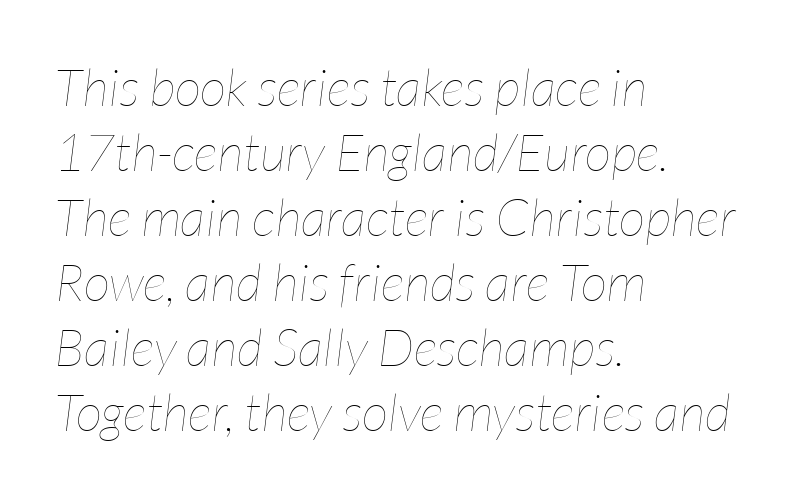
{"italic": "yes", "lean": "right", "slant_degrees": 7, "bold": "no", "weight": "thin", "width": "condensed", "stroke_contrast": "low", "x_height": "medium", "monospaced": "no", "underline": "no", "align": "left", "line_spacing": "normal", "line_spacing_ratio": 1.25, "letter_spacing": "normal", "letter_spacing_em": 0.0, "glyph_px": 52}
